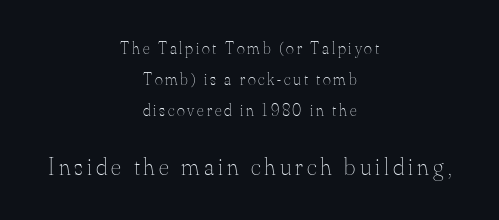
Q: Is the text bold? A: No.
Q: Is the text italic (slanted)? A: No, it is upright.
Q: Is the text underlined? A: No.
Q: How is the paragraph aligned? A: Centered.
Q: Which block of text is set in a larger size, the first (top) or the second (bottom)? A: The second (bottom) one.
